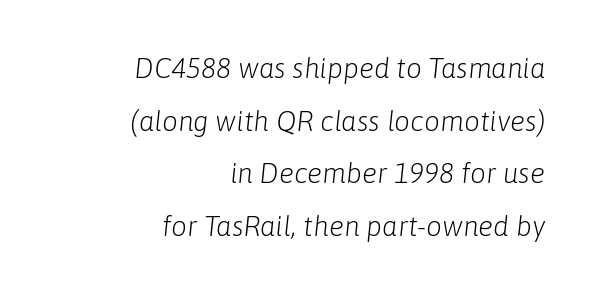
Q: Is the text bold? A: No.
Q: Is the text italic (slanted)? A: Yes, it leans right by about 6 degrees.
Q: Is the text underlined? A: No.
Q: How is the paragraph aligned? A: Right-aligned.
Q: Is the spacing between letters normal or unusually wide? A: Normal.
Q: Width (condensed, normal, or wide)? A: Normal.
Q: Stroke contrast? A: Low.
Q: x-height? A: Medium.
Q: Monospaced? A: No.
